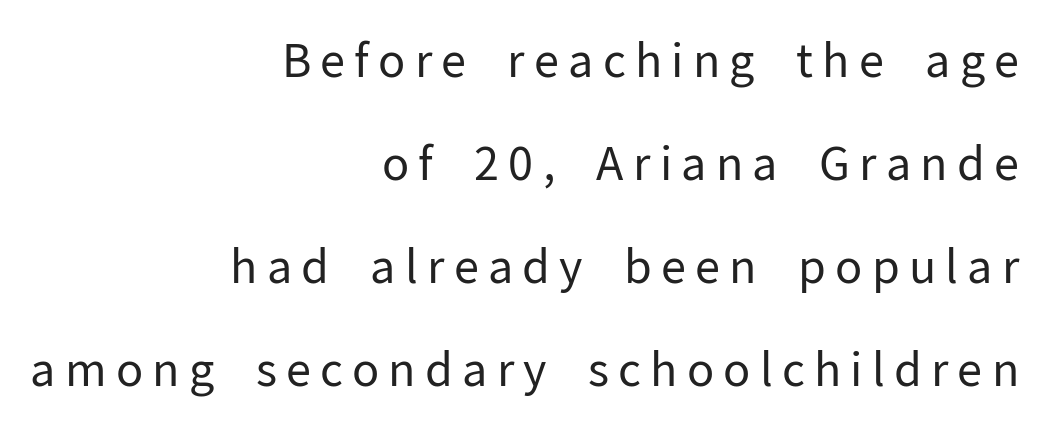
The image shows 46 px regular-weight sans-serif type, upright; set right-aligned, loose line spacing (2.24x), unusually wide letter spacing (+0.2 em), not underlined; low stroke contrast and a medium x-height.
